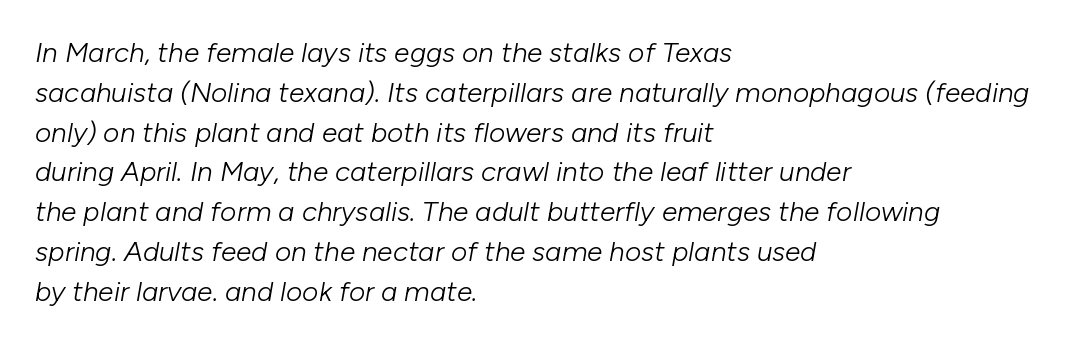
Q: Is the text bold? A: No.
Q: Is the text italic (slanted)? A: Yes, it leans right by about 10 degrees.
Q: Is the text underlined? A: No.
Q: How is the paragraph aligned? A: Left-aligned.
Q: Is the spacing between letters normal or unusually wide? A: Normal.
Q: Is the spacing between lines tight, normal or loose? A: Normal.
Q: Width (condensed, normal, or wide)? A: Normal.
Q: Stroke contrast? A: Low.
Q: x-height? A: Medium.
Q: Monospaced? A: No.
